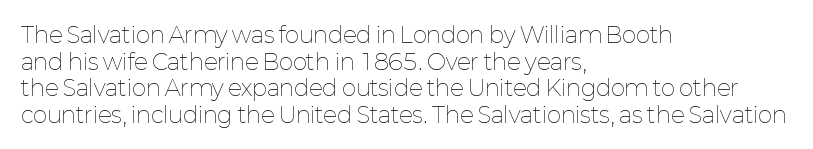
The face used here is rendered with its standard letterfit. The rag falls on the right side of this text block. The typeface has the unassuming heft of standard copy or less. Italic: no, the glyphs are upright roman.
